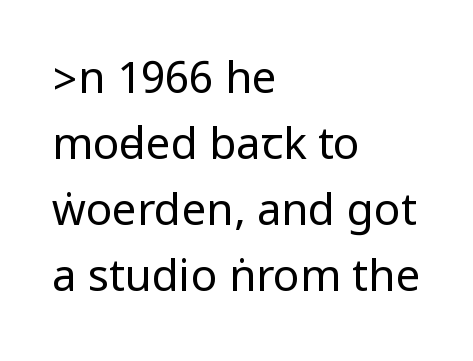
{"serif": "no", "italic": "no", "bold": "no", "weight": "regular", "width": "condensed", "stroke_contrast": "low", "underline": "no", "align": "left", "line_spacing": "normal", "line_spacing_ratio": 1.5, "letter_spacing": "normal", "letter_spacing_em": 0.0, "glyph_px": 44}
